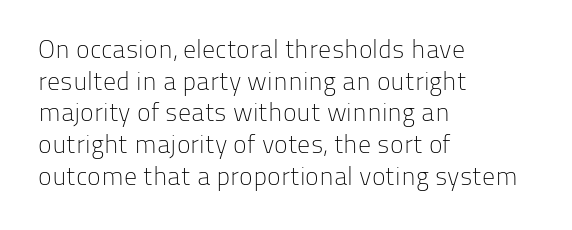
Nope, not italic — everything's standing straight. The font is comparable to plain body text, perhaps lighter. Inter-character spacing is left at the font's built-in metrics. The zone under the glyphs is completely vacant. These lines are set flush left with a ragged right edge.
